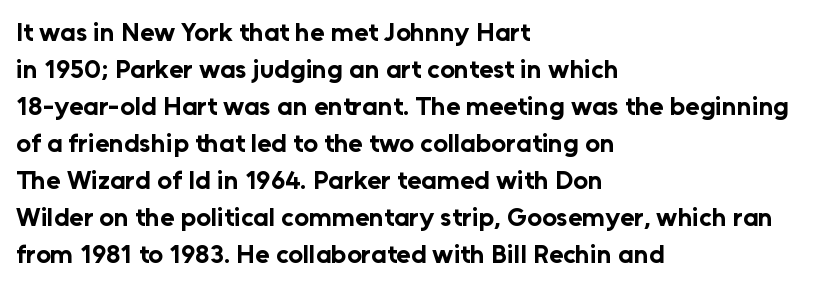
Q: Is the text bold? A: Yes.
Q: Is the text italic (slanted)? A: No, it is upright.
Q: Is the text underlined? A: No.
Q: How is the paragraph aligned? A: Left-aligned.
Q: Is the spacing between letters normal or unusually wide? A: Normal.
Q: Is the spacing between lines tight, normal or loose? A: Normal.
